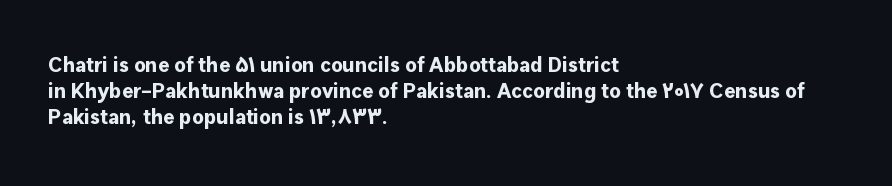
Q: Is the text bold? A: Yes.
Q: Is the text italic (slanted)? A: No, it is upright.
Q: Is the text underlined? A: No.
Q: How is the paragraph aligned? A: Left-aligned.
Q: Is the spacing between letters normal or unusually wide? A: Normal.
